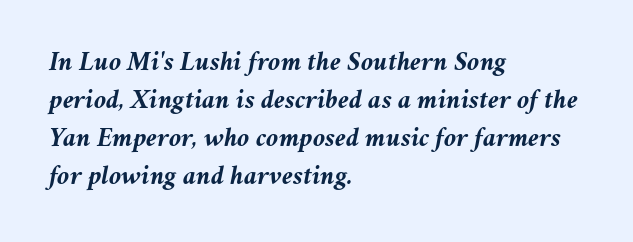
In terms of posture, this sample is oblique. No extra tracking has been applied to these lines. Quick note: interline space is typical. Do the characters align in a grid? No, the font is proportional. Plain, unruled lines of type. Chunky letters — that's bold for sure.
